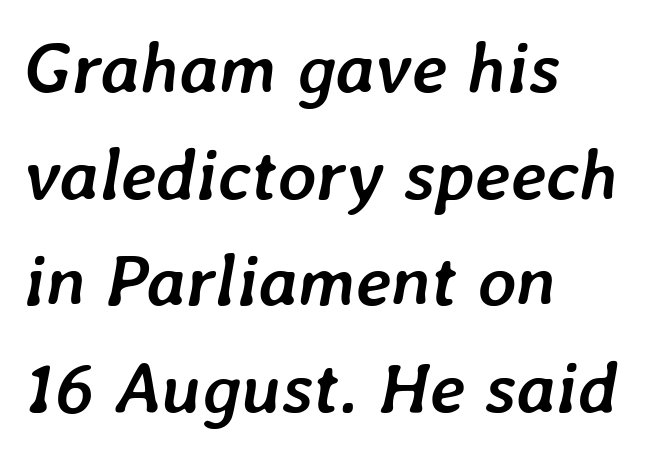
{"italic": "yes", "lean": "right", "slant_degrees": 7, "bold": "yes", "weight": "semibold", "width": "normal", "stroke_contrast": "low", "x_height": "medium", "monospaced": "no", "underline": "no", "align": "left", "line_spacing": "normal", "line_spacing_ratio": 1.46, "letter_spacing": "normal", "letter_spacing_em": 0.0, "glyph_px": 73}
